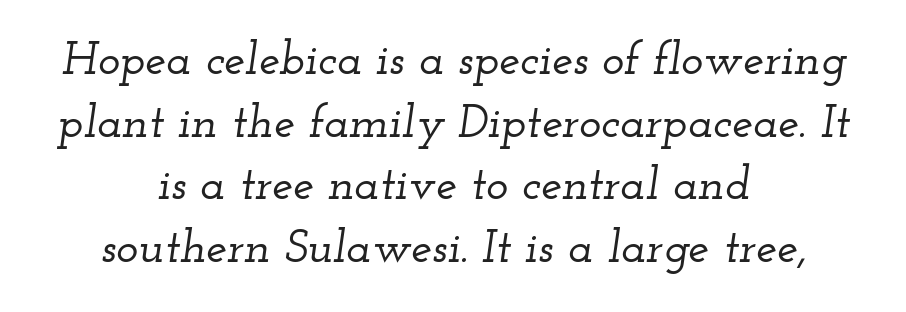
Q: Is the text italic (slanted)? A: Yes, it leans right by about 12 degrees.
Q: Is the typeface a serif or a sans-serif typeface? A: Serif.
Q: Is the text underlined? A: No.
Q: How is the paragraph aligned? A: Centered.
Q: Is the spacing between letters normal or unusually wide? A: Normal.
Q: Is the spacing between lines tight, normal or loose? A: Normal.
Q: Width (condensed, normal, or wide)? A: Wide.
Q: Stroke contrast? A: Low.
Q: x-height? A: Small.
Q: Monospaced? A: No.
